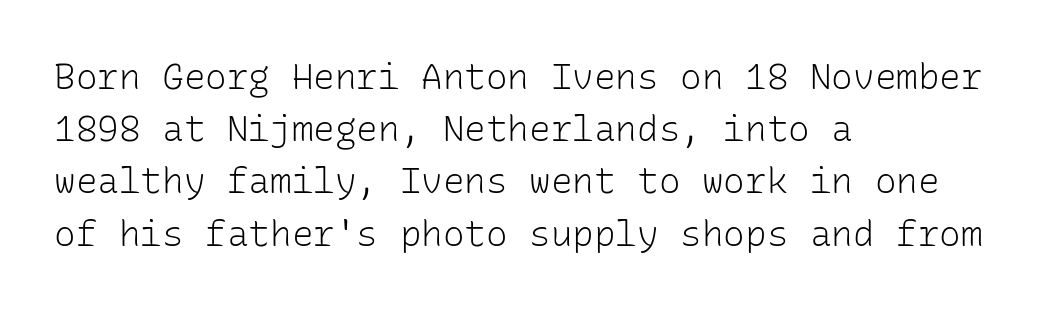
{"serif": "no", "italic": "no", "bold": "no", "weight": "light", "width": "normal", "stroke_contrast": "low", "x_height": "medium", "monospaced": "yes", "underline": "no", "align": "left", "line_spacing": "normal", "line_spacing_ratio": 1.45, "letter_spacing": "normal", "letter_spacing_em": 0.0, "glyph_px": 36}
